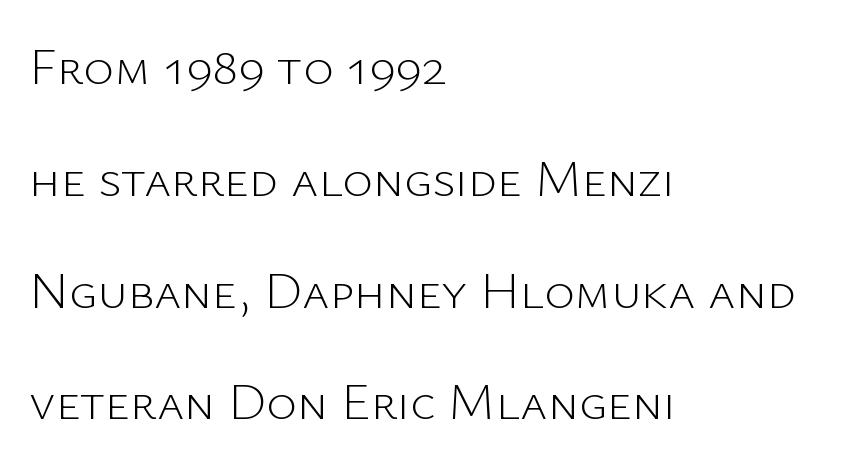
The image shows 52 px light sans-serif type, upright; set left-aligned, loose line spacing (2.15x), normal letter spacing, not underlined; low stroke contrast and a medium x-height.
